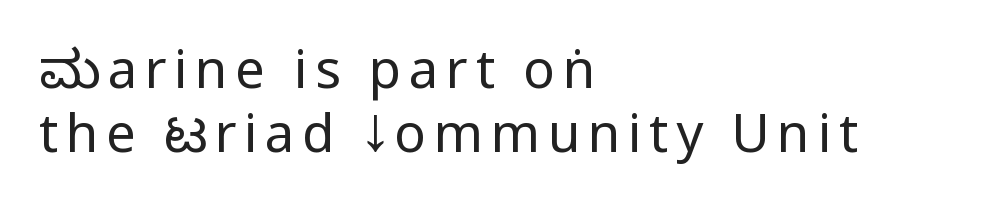
{"serif": "no", "italic": "no", "bold": "no", "weight": "regular", "width": "condensed", "stroke_contrast": "low", "x_height": "large", "monospaced": "no", "underline": "no", "align": "left", "line_spacing_ratio": 1.21, "glyph_px": 53}
